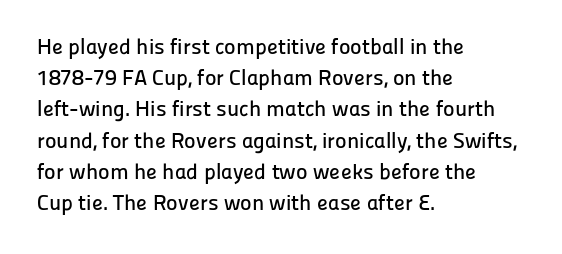
{"italic": "no", "underline": "no", "align": "left", "line_spacing": "normal", "line_spacing_ratio": 1.42, "letter_spacing": "normal", "letter_spacing_em": 0.0, "glyph_px": 22}
